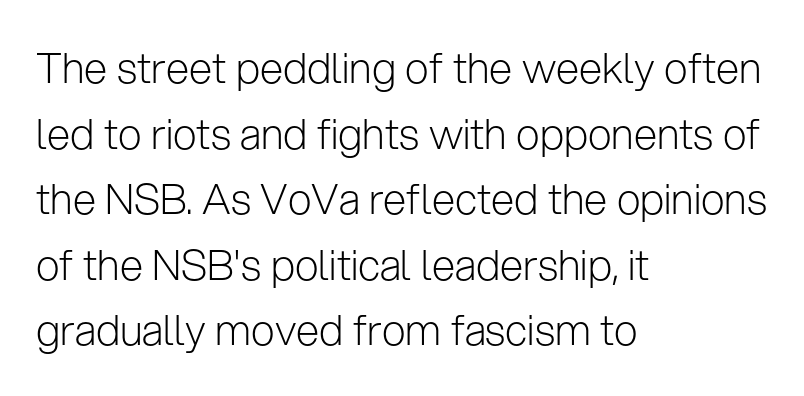
Q: Is the text bold? A: No.
Q: Is the text italic (slanted)? A: No, it is upright.
Q: Is the typeface a serif or a sans-serif typeface? A: Sans-serif.
Q: Is the text underlined? A: No.
Q: How is the paragraph aligned? A: Left-aligned.
Q: Is the spacing between letters normal or unusually wide? A: Normal.
Q: Is the spacing between lines tight, normal or loose? A: Normal.
Q: Width (condensed, normal, or wide)? A: Normal.
Q: Stroke contrast? A: Low.
Q: x-height? A: Medium.
Q: Monospaced? A: No.
